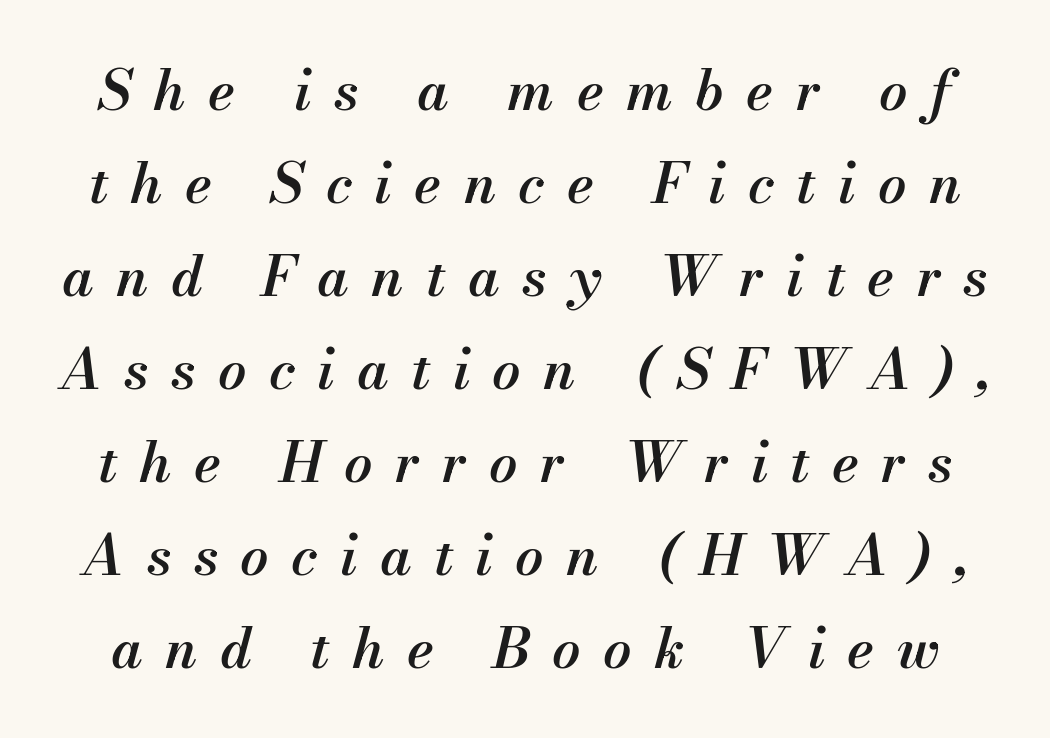
The image shows 56 px semibold type, italic (leaning right); set normal line spacing (1.66x), unusually wide letter spacing (+0.4 em), not underlined; medium stroke contrast and a small x-height.
